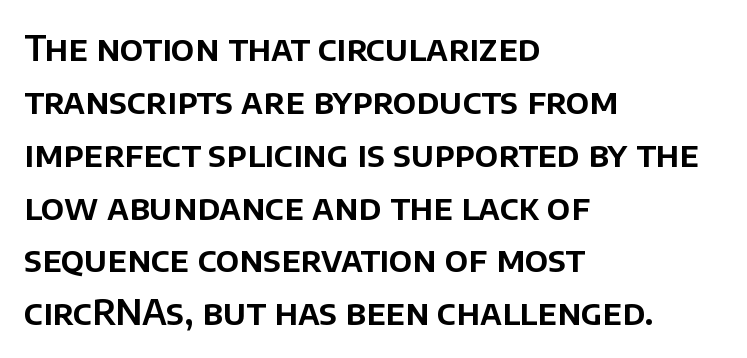
Regular leading. A sans-serif font was chosen for this passage. Underline: absent. Does the copy run flush right? No — it runs flush left.
